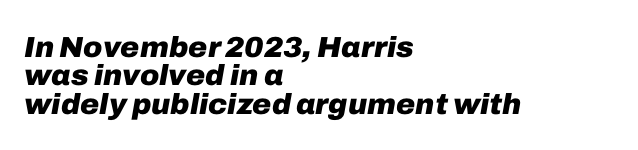
The image shows 29 px heavy type, italic (leaning right); set left-aligned, tight line spacing (0.98x), normal letter spacing, not underlined; low stroke contrast and a medium x-height.
